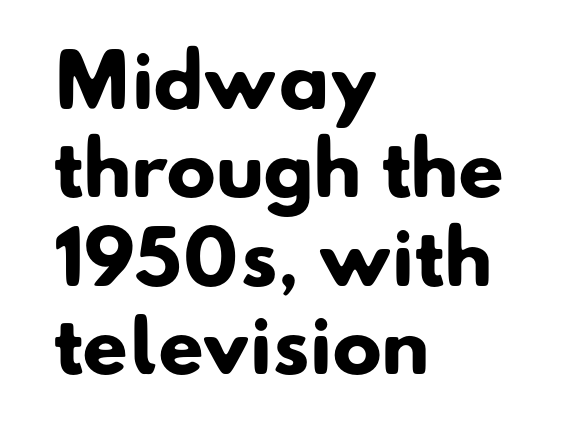
Look at the tracking — it's just the regular setting, nothing added. Examine the stroke ends and you'll find no serifs. The setting favours the left margin, as ordinary paragraphs usually do. Each letter keeps its own natural width here, so spacing adapts to shape.
